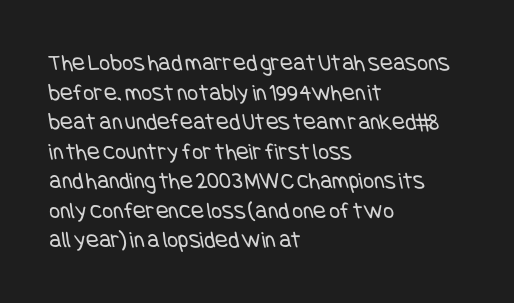
{"bold": "no", "underline": "no", "align": "left", "line_spacing_ratio": 1.23, "letter_spacing": "normal", "letter_spacing_em": 0.0, "glyph_px": 24}
